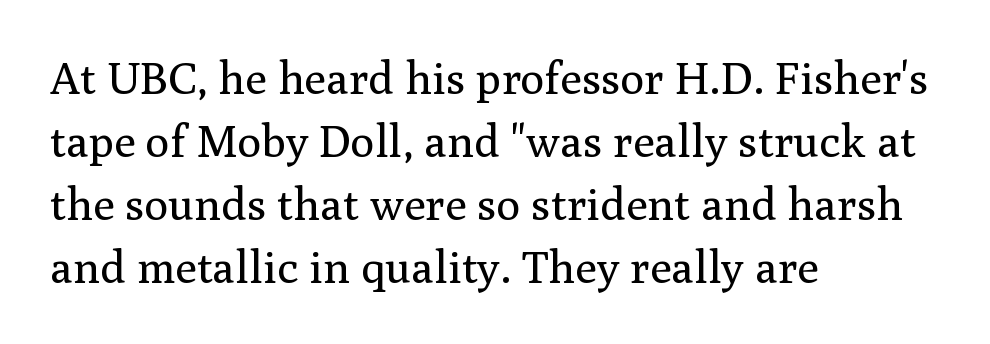
{"serif": "yes", "italic": "no", "bold": "no", "weight": "regular", "width": "normal", "stroke_contrast": "medium", "x_height": "medium", "monospaced": "no", "underline": "no", "align": "left", "line_spacing": "normal", "line_spacing_ratio": 1.4, "letter_spacing": "normal", "letter_spacing_em": 0.0, "glyph_px": 45}
